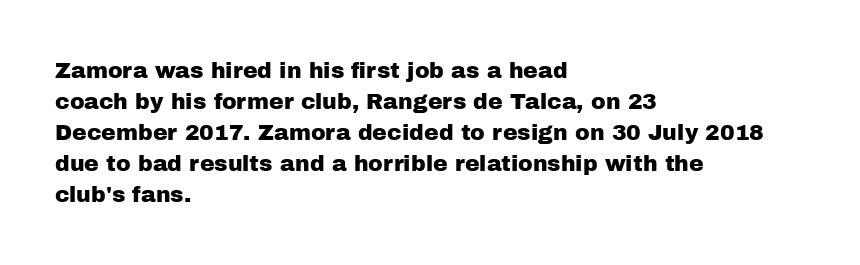
The image shows 22 px text type, upright; set left-aligned, normal line spacing (1.41x), normal letter spacing, not underlined.
